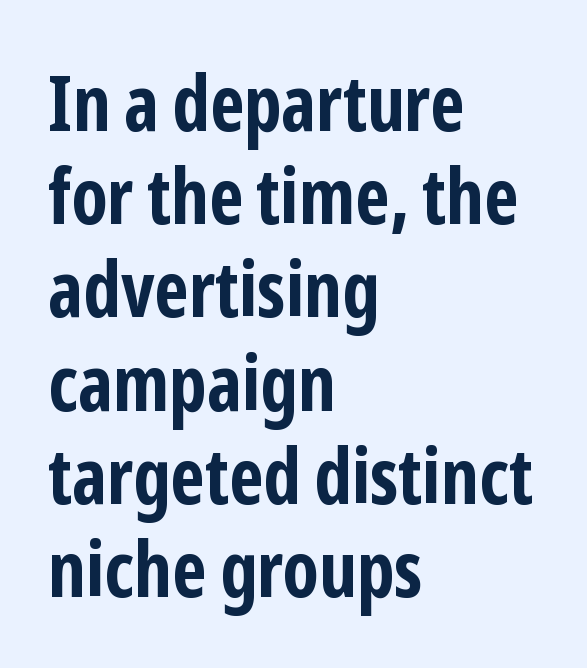
{"serif": "no", "italic": "no", "bold": "yes", "weight": "bold", "width": "condensed", "stroke_contrast": "low", "x_height": "medium", "monospaced": "no", "underline": "no", "align": "left", "line_spacing_ratio": 1.21, "letter_spacing": "normal", "letter_spacing_em": 0.0, "glyph_px": 77}
